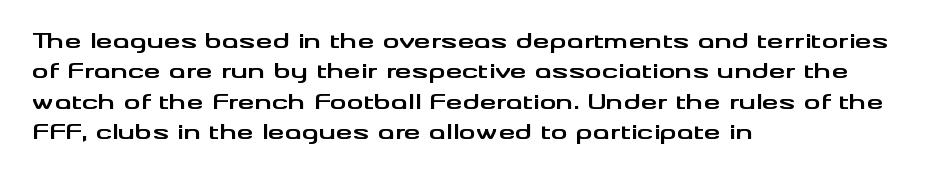
The image shows 21 px bold type, upright; set left-aligned, normal line spacing (1.45x), normal letter spacing, not underlined.
